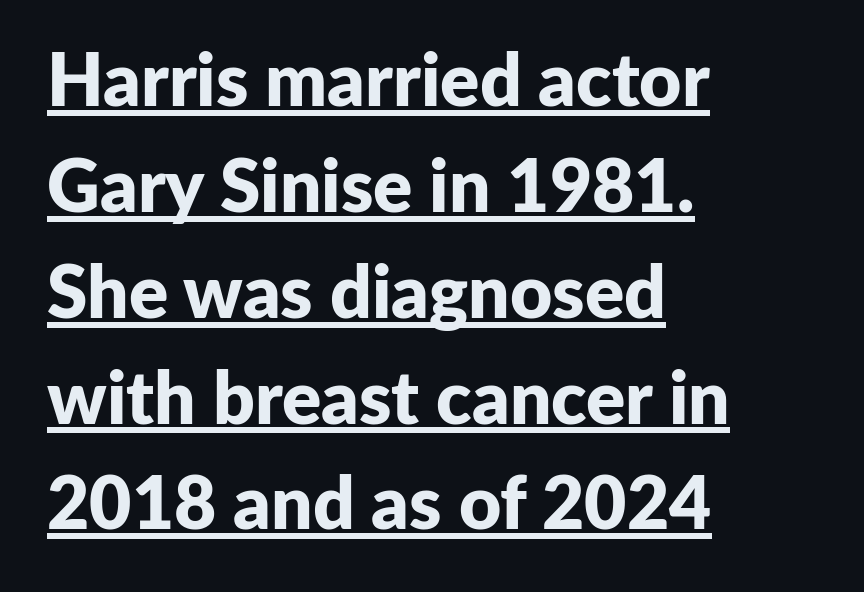
The image shows 73 px bold sans-serif type, upright; set left-aligned, normal line spacing (1.45x), normal letter spacing, underlined; low stroke contrast and a medium x-height.
